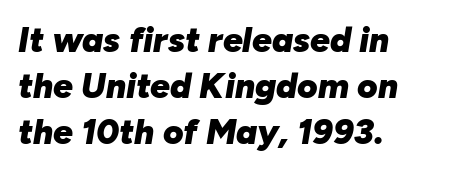
{"italic": "yes", "lean": "right", "slant_degrees": 10, "bold": "yes", "weight": "heavy", "width": "normal", "stroke_contrast": "low", "x_height": "medium", "monospaced": "no", "underline": "no", "align": "left", "line_spacing": "normal", "line_spacing_ratio": 1.31, "letter_spacing": "normal", "letter_spacing_em": 0.0, "glyph_px": 35}
